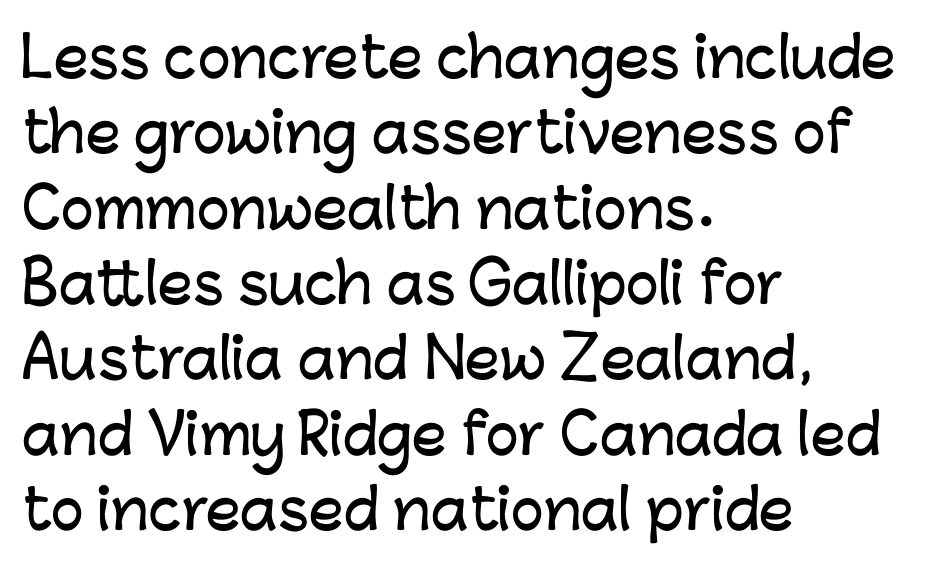
Q: Is the text italic (slanted)? A: No, it is upright.
Q: Is the typeface a serif or a sans-serif typeface? A: Sans-serif.
Q: Is the text underlined? A: No.
Q: How is the paragraph aligned? A: Left-aligned.
Q: Is the spacing between letters normal or unusually wide? A: Normal.
Q: Is the spacing between lines tight, normal or loose? A: Normal.
Q: Width (condensed, normal, or wide)? A: Normal.
Q: Stroke contrast? A: Low.
Q: x-height? A: Medium.
Q: Monospaced? A: No.
